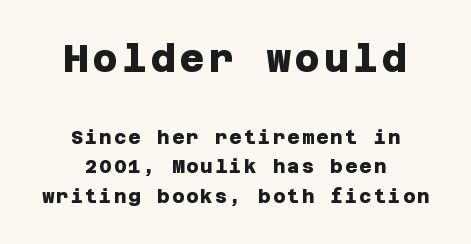
Q: Is the text bold? A: Yes.
Q: Is the typeface a serif or a sans-serif typeface? A: Sans-serif.
Q: Is the text underlined? A: No.
Q: How is the paragraph aligned? A: Centered.
Q: Is the spacing between lines tight, normal or loose? A: Normal.
Q: Which block of text is set in a larger size, the first (top) or the second (bottom)? A: The first (top) one.
Q: Width (condensed, normal, or wide)? A: Normal.
Q: Stroke contrast? A: Low.
Q: x-height? A: Large.
